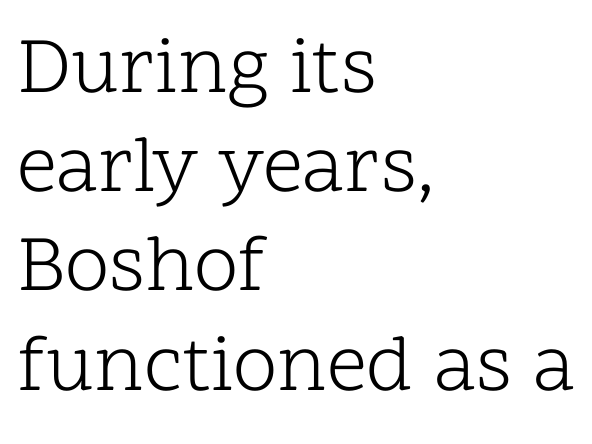
Q: Is the text bold? A: No.
Q: Is the text italic (slanted)? A: No, it is upright.
Q: Is the typeface a serif or a sans-serif typeface? A: Serif.
Q: Is the text underlined? A: No.
Q: How is the paragraph aligned? A: Left-aligned.
Q: Is the spacing between letters normal or unusually wide? A: Normal.
Q: Width (condensed, normal, or wide)? A: Normal.
Q: Stroke contrast? A: Low.
Q: x-height? A: Medium.
Q: Monospaced? A: No.
